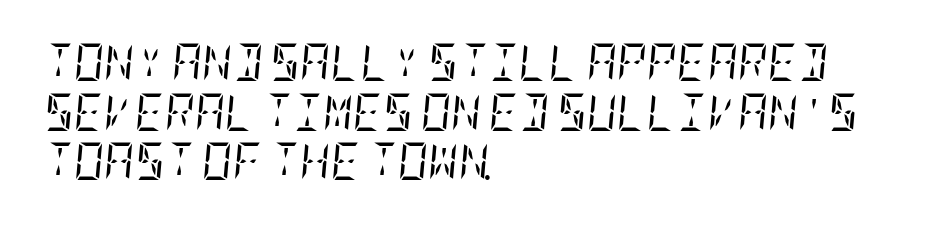
Q: Is the text bold? A: No.
Q: Is the text italic (slanted)? A: Yes, it leans right by about 5 degrees.
Q: Is the typeface a serif or a sans-serif typeface? A: Serif.
Q: Is the text underlined? A: No.
Q: How is the paragraph aligned? A: Left-aligned.
Q: Is the spacing between letters normal or unusually wide? A: Normal.
Q: Is the spacing between lines tight, normal or loose? A: Normal.
Q: Width (condensed, normal, or wide)? A: Condensed.
Q: Stroke contrast? A: Low.
Q: x-height? A: Large.
